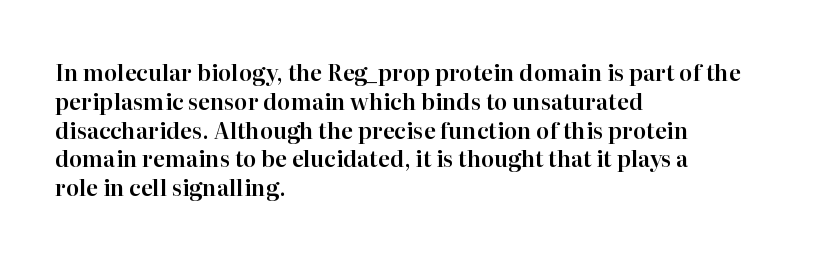
{"italic": "no", "underline": "no", "align": "left", "line_spacing": "normal", "line_spacing_ratio": 1.31, "letter_spacing": "normal", "letter_spacing_em": 0.0, "glyph_px": 22}
